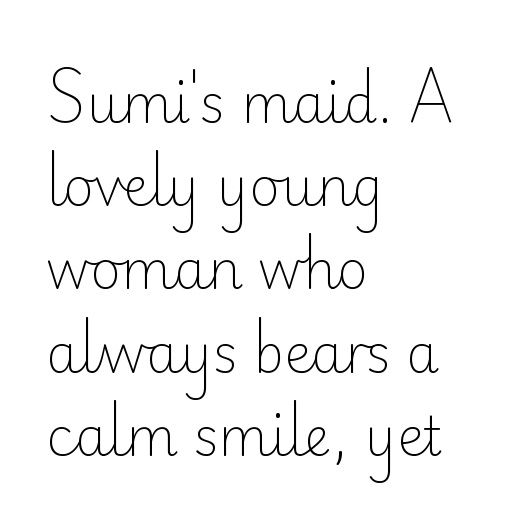
This is sans-serif lettering, the kind often seen on screens and signage. The paragraph has a hard left edge and a soft right edge. These lines were composed using upright roman letters. The letterforms sit shoulder to shoulder at normal distance.
